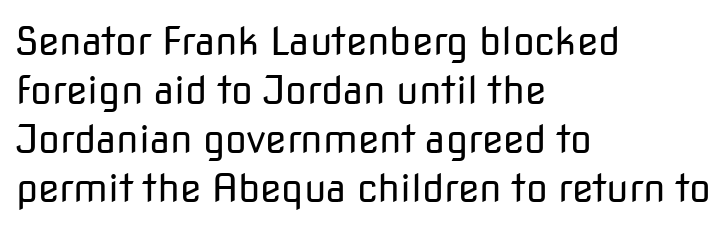
Each letter keeps its own natural width here, so spacing adapts to shape. The gaps between neighbouring characters are ordinary and unremarkable. The letters stand straight up with perfectly vertical stems. The rendering uses a moderate line-height, typical for paragraphs.
